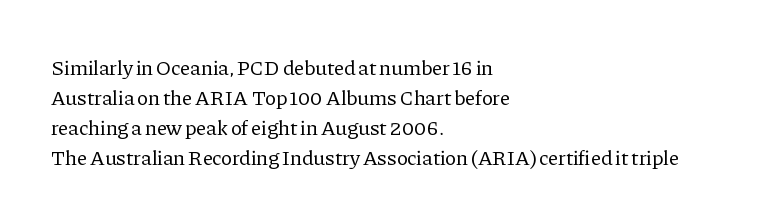
Compared with typical body copy, the letter spacing here is the same. The text block is weighted toward the left margin, trailing off unevenly rightward. The foot of each line stays bare and open. Evenly set lines give the paragraph a standard silhouette. Stroke thickness stays within the range of a standard reading face or lighter.
